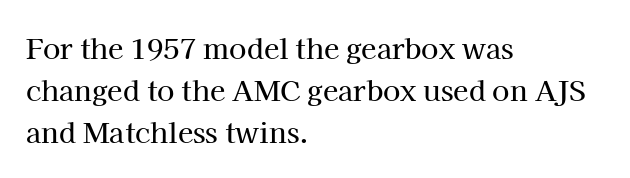
The image shows 28 px serif type, upright; set left-aligned, normal line spacing (1.5x), normal letter spacing, not underlined; high stroke contrast and a medium x-height.
